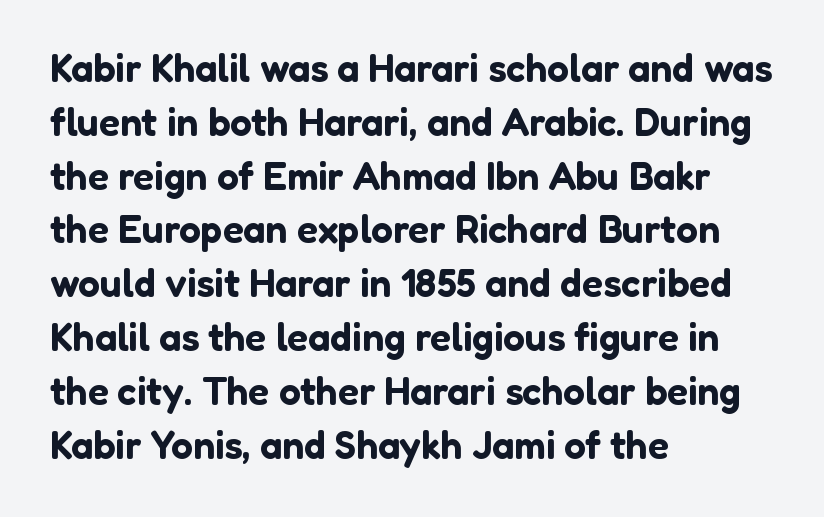
This sample uses a sans-serif face. Short note: letters normally spaced. The letters stand straight up with perfectly vertical stems. Honestly, the row spacing looks completely unremarkable.
